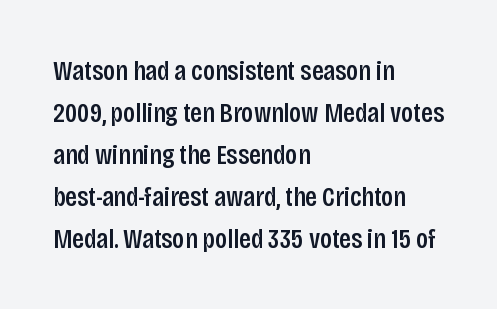
The image shows 28 px condensed sans-serif type, upright; set left-aligned, normal line spacing (1.5x), normal letter spacing, not underlined; low stroke contrast and a large x-height.
